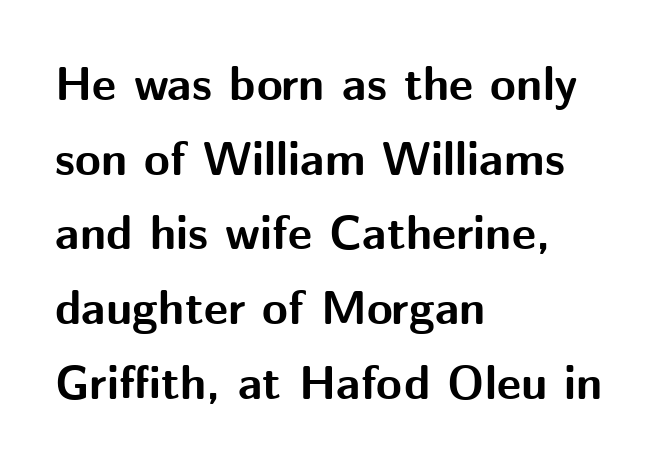
{"serif": "no", "italic": "no", "bold": "yes", "weight": "bold", "width": "normal", "stroke_contrast": "medium", "x_height": "medium", "monospaced": "no", "underline": "no", "align": "left", "line_spacing": "normal", "line_spacing_ratio": 1.59, "letter_spacing": "normal", "letter_spacing_em": 0.0, "glyph_px": 47}
